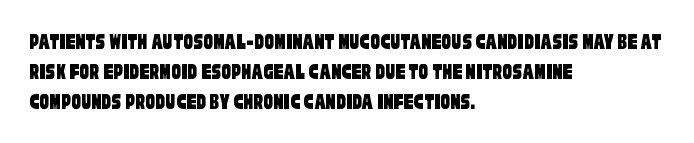
The image shows 24 px text type; set left-aligned, line spacing 1.24x, normal letter spacing, not underlined.
